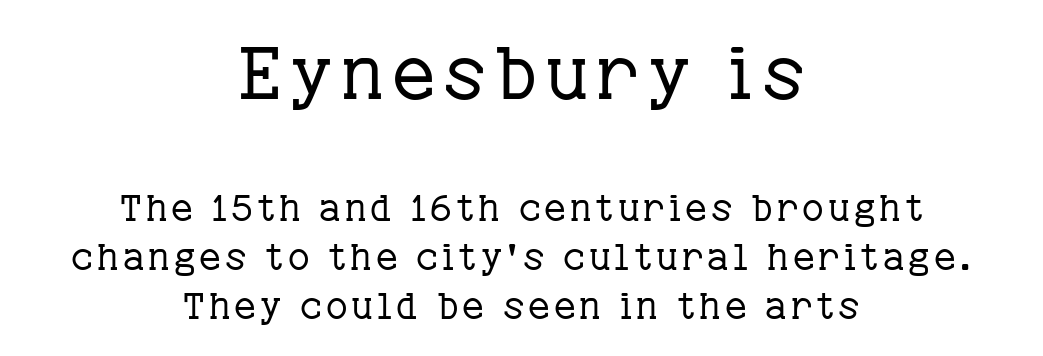
{"serif": "yes", "italic": "no", "bold": "no", "weight": "regular", "width": "normal", "stroke_contrast": "low", "x_height": "medium", "monospaced": "no", "underline": "no", "align": "center", "line_spacing": "normal", "line_spacing_ratio": 1.32, "larger_block": "first", "size_ratio": 2.0, "glyph_px": 74}
